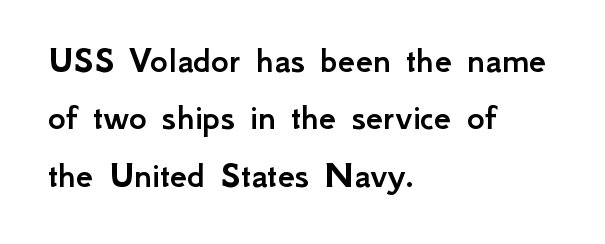
The image shows 38 px sans-serif type, upright; set left-aligned, normal line spacing (1.51x), normal letter spacing, not underlined; low stroke contrast and a small x-height.
